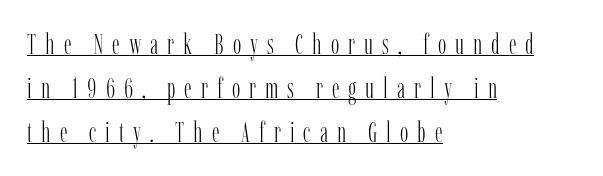
Q: Is the text bold? A: No.
Q: Is the text italic (slanted)? A: No, it is upright.
Q: Is the typeface a serif or a sans-serif typeface? A: Serif.
Q: Is the text underlined? A: Yes.
Q: How is the paragraph aligned? A: Left-aligned.
Q: Is the spacing between letters normal or unusually wide? A: Unusually wide.
Q: Is the spacing between lines tight, normal or loose? A: Normal.
Q: Width (condensed, normal, or wide)? A: Condensed.
Q: Stroke contrast? A: Low.
Q: x-height? A: Medium.
Q: Monospaced? A: No.
